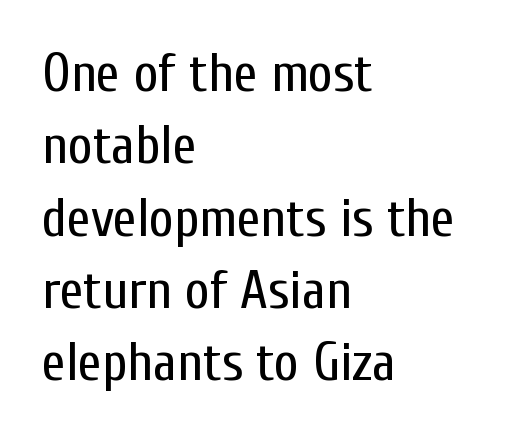
Q: Is the text bold? A: No.
Q: Is the text italic (slanted)? A: No, it is upright.
Q: Is the typeface a serif or a sans-serif typeface? A: Sans-serif.
Q: Is the text underlined? A: No.
Q: How is the paragraph aligned? A: Left-aligned.
Q: Is the spacing between letters normal or unusually wide? A: Normal.
Q: Is the spacing between lines tight, normal or loose? A: Normal.
Q: Width (condensed, normal, or wide)? A: Condensed.
Q: Stroke contrast? A: Low.
Q: x-height? A: Medium.
Q: Monospaced? A: No.
